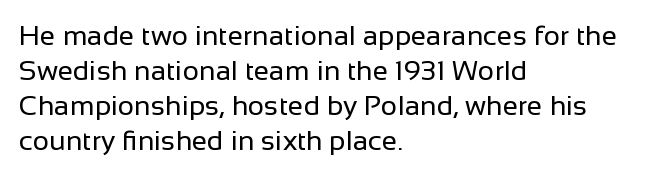
{"serif": "no", "italic": "no", "bold": "no", "weight": "regular", "width": "normal", "stroke_contrast": "low", "x_height": "medium", "monospaced": "no", "underline": "no", "align": "left", "line_spacing": "normal", "line_spacing_ratio": 1.25, "letter_spacing": "normal", "letter_spacing_em": 0.0, "glyph_px": 28}
